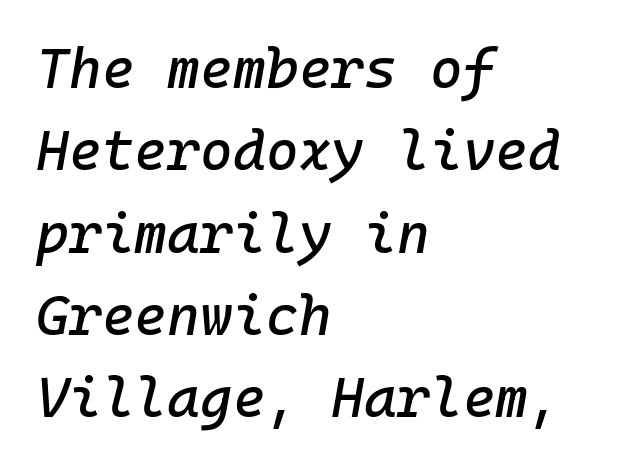
The image shows 56 px text type, italic (leaning right); set left-aligned, normal line spacing (1.47x), normal letter spacing, not underlined; low stroke contrast and a medium x-height.
